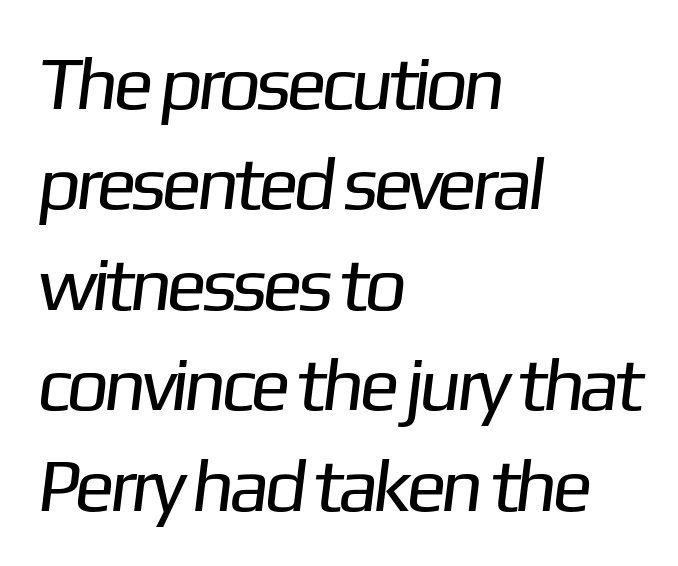
Q: Is the text bold? A: No.
Q: Is the typeface a serif or a sans-serif typeface? A: Sans-serif.
Q: Is the text underlined? A: No.
Q: How is the paragraph aligned? A: Left-aligned.
Q: Is the spacing between letters normal or unusually wide? A: Normal.
Q: Is the spacing between lines tight, normal or loose? A: Normal.
Q: Width (condensed, normal, or wide)? A: Normal.
Q: Stroke contrast? A: Low.
Q: x-height? A: Medium.
Q: Monospaced? A: No.
